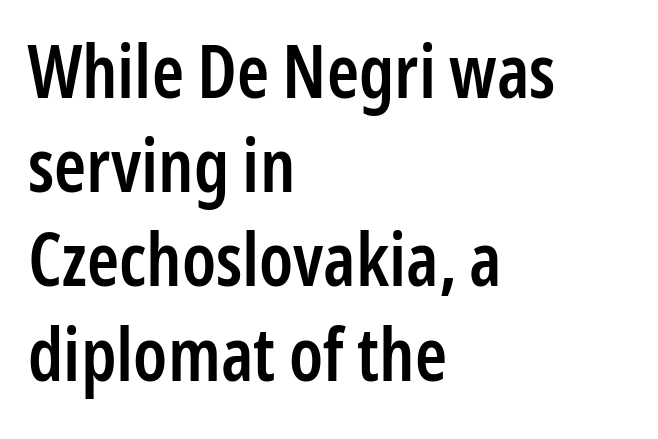
The passage shown is typeset with a sans-serif family. Does extra space separate the letters? No, they use regular spacing. Italic? Not at all — the glyphs are vertical. The baseline area is clear. The typesetting leans somewhat heavy: a semibold.
